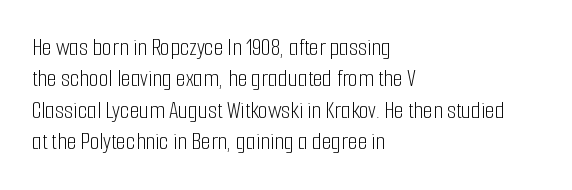
Q: Is the text bold? A: No.
Q: Is the text italic (slanted)? A: No, it is upright.
Q: Is the text underlined? A: No.
Q: How is the paragraph aligned? A: Left-aligned.
Q: Is the spacing between letters normal or unusually wide? A: Normal.
Q: Is the spacing between lines tight, normal or loose? A: Normal.
